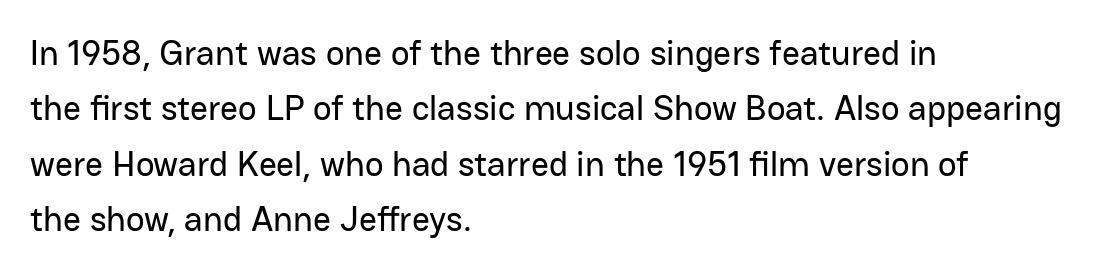
Q: Is the text italic (slanted)? A: No, it is upright.
Q: Is the typeface a serif or a sans-serif typeface? A: Sans-serif.
Q: Is the text underlined? A: No.
Q: How is the paragraph aligned? A: Left-aligned.
Q: Is the spacing between letters normal or unusually wide? A: Normal.
Q: Is the spacing between lines tight, normal or loose? A: Normal.
Q: Width (condensed, normal, or wide)? A: Normal.
Q: Stroke contrast? A: Low.
Q: x-height? A: Medium.
Q: Monospaced? A: No.
